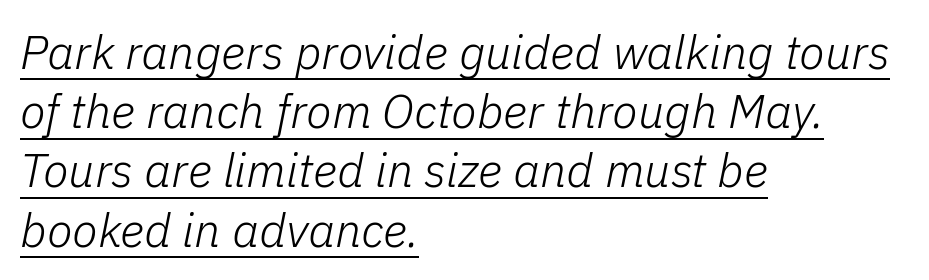
The image shows 47 px light type, italic (leaning right); set left-aligned, normal line spacing (1.26x), normal letter spacing, underlined; low stroke contrast and a medium x-height.
